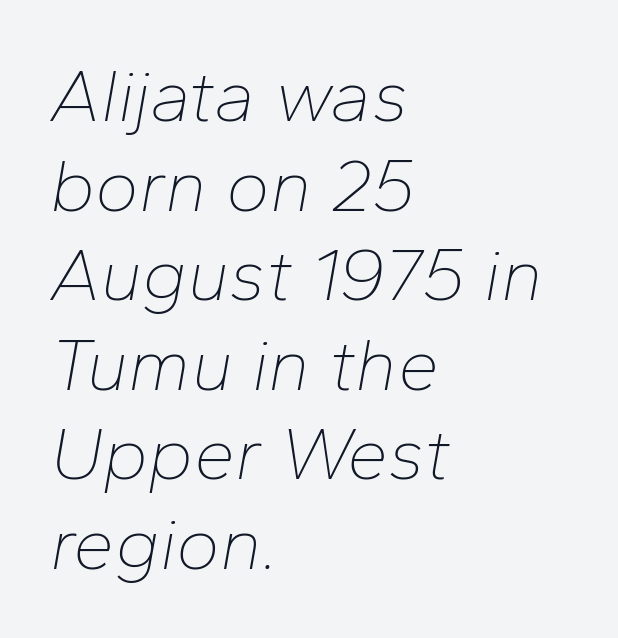
The face used here is proportionally spaced, like ordinary book or web type. If you drew a line through each stem, it would be angled. If you drew a ruler down the left edge, every line would touch it. Stroke thickness stays within the range of a standard reading face or lighter. Nobody touched the tracking dial on this one. Beneath every word, the page is bare.
